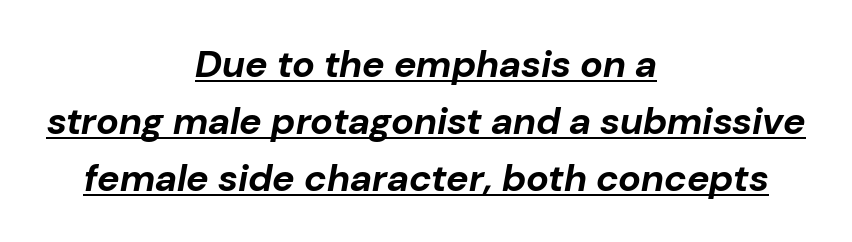
The image shows 38 px bold type, italic (leaning right); set centered, normal line spacing (1.5x), normal letter spacing, underlined; low stroke contrast and a medium x-height.
